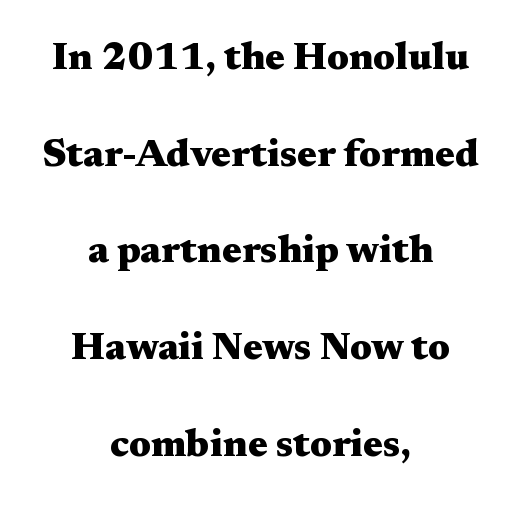
{"serif": "yes", "italic": "no", "bold": "yes", "weight": "heavy", "width": "wide", "stroke_contrast": "medium", "x_height": "medium", "monospaced": "no", "underline": "no", "align": "center", "line_spacing": "loose", "line_spacing_ratio": 2.48, "letter_spacing": "normal", "letter_spacing_em": 0.0, "glyph_px": 39}
